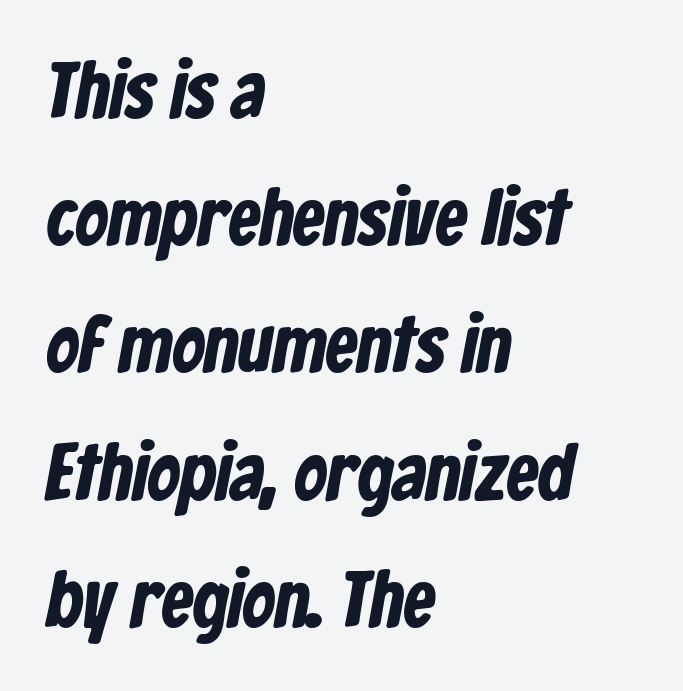
The paragraph has a hard left edge and a soft right edge. Check under the words: just untouched page. What's the leading like? Ordinary, nothing unusual. Each word holds together tightly as a unit, with standard inter-letter gaps.
